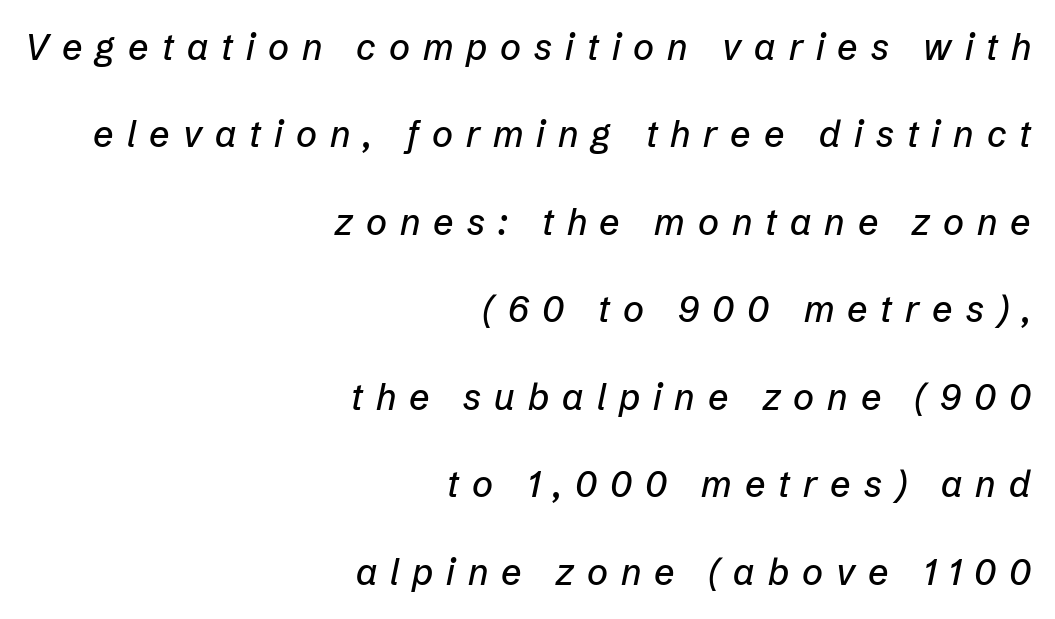
{"italic": "yes", "lean": "right", "slant_degrees": 12, "width": "normal", "stroke_contrast": "low", "x_height": "medium", "monospaced": "no", "underline": "no", "align": "right", "line_spacing": "loose", "line_spacing_ratio": 2.43, "letter_spacing": "wide", "letter_spacing_em": 0.36, "glyph_px": 36}
